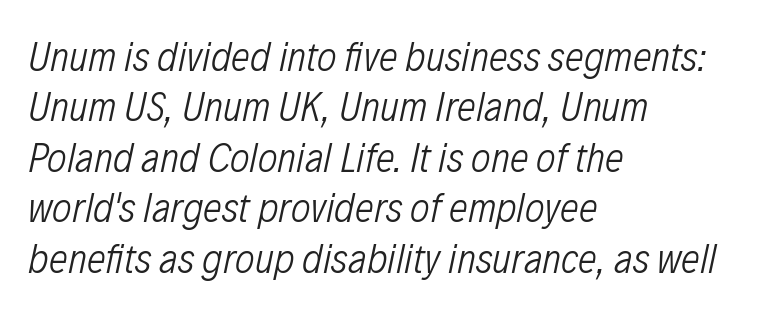
Q: Is the text bold? A: No.
Q: Is the text italic (slanted)? A: Yes, it leans right by about 12 degrees.
Q: Is the text underlined? A: No.
Q: How is the paragraph aligned? A: Left-aligned.
Q: Is the spacing between letters normal or unusually wide? A: Normal.
Q: Width (condensed, normal, or wide)? A: Condensed.
Q: Stroke contrast? A: Low.
Q: x-height? A: Medium.
Q: Monospaced? A: No.
